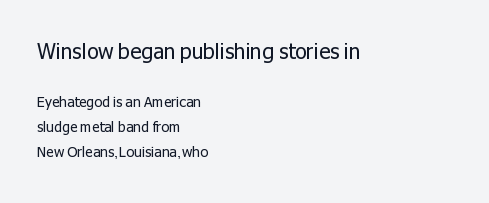
Do the letters lean? They stand straight. Here the first block reads like a headline and the second like body copy. Each word holds together tightly as a unit, with standard inter-letter gaps. Counters stay open thanks to moderate or lighter strokes.
